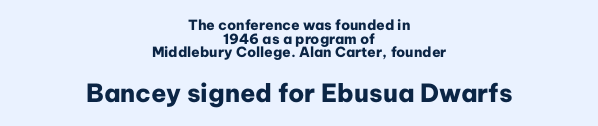
The image shows 25 px bold type, upright; set centered, tight line spacing (0.98x), normal letter spacing, not underlined; the second (bottom) block is 1.79x larger.
